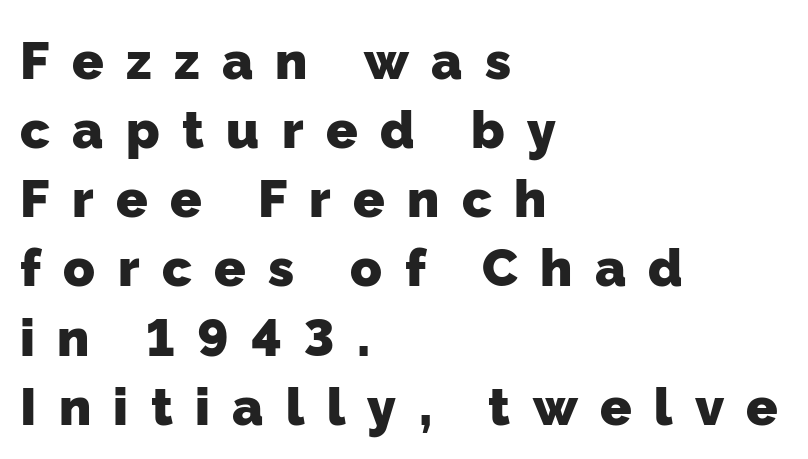
Q: Is the text bold? A: Yes.
Q: Is the typeface a serif or a sans-serif typeface? A: Sans-serif.
Q: Is the text underlined? A: No.
Q: How is the paragraph aligned? A: Left-aligned.
Q: Is the spacing between letters normal or unusually wide? A: Unusually wide.
Q: Is the spacing between lines tight, normal or loose? A: Normal.
Q: Width (condensed, normal, or wide)? A: Normal.
Q: Stroke contrast? A: Low.
Q: x-height? A: Medium.
Q: Monospaced? A: No.
